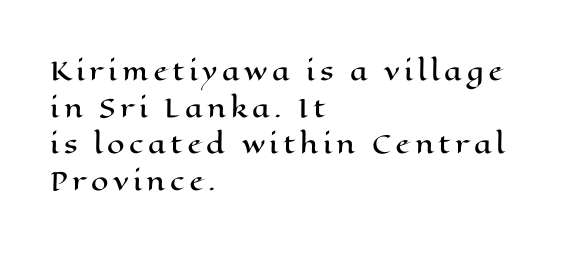
Q: Is the text italic (slanted)? A: No, it is upright.
Q: Is the text underlined? A: No.
Q: How is the paragraph aligned? A: Left-aligned.
Q: Is the spacing between lines tight, normal or loose? A: Normal.
